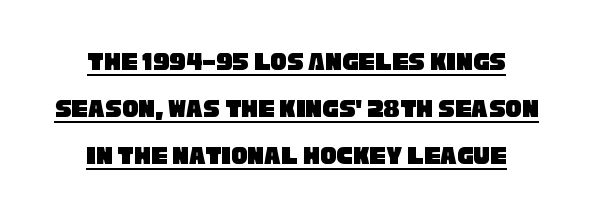
Q: Is the text underlined? A: Yes.
Q: How is the paragraph aligned? A: Centered.
Q: Is the spacing between letters normal or unusually wide? A: Normal.
